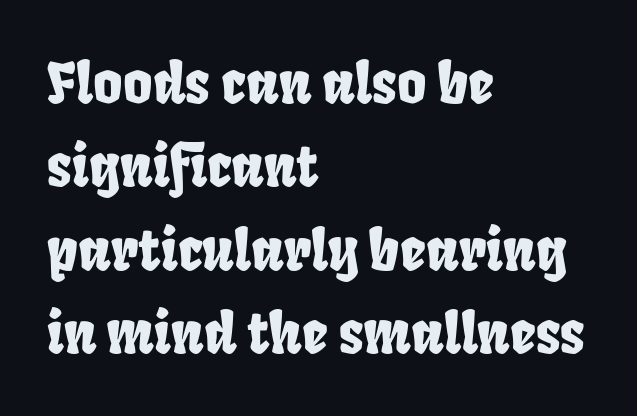
Characters follow at the spacing the type designer built in. Summary of vertical rhythm: regular, with standard interline spacing. This sample has the flowing, uneven cadence of proportional lettering. Anything drawn beneath the words? Only blank space.
